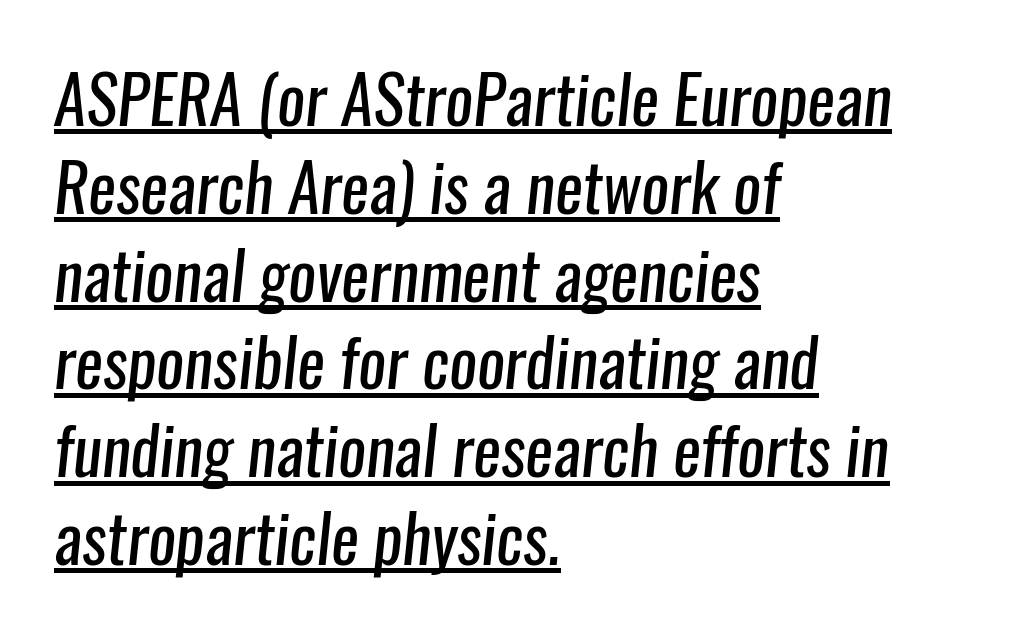
{"serif": "no", "bold": "no", "weight": "regular", "width": "condensed", "stroke_contrast": "low", "x_height": "medium", "monospaced": "no", "underline": "yes", "align": "left", "line_spacing": "normal", "line_spacing_ratio": 1.33, "letter_spacing": "normal", "letter_spacing_em": 0.0, "glyph_px": 66}
